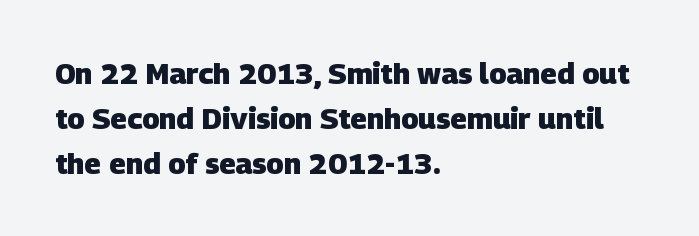
{"serif": "no", "bold": "yes", "weight": "heavy", "width": "normal", "stroke_contrast": "low", "x_height": "large", "monospaced": "no", "underline": "no", "align": "left", "line_spacing": "normal", "line_spacing_ratio": 1.55, "letter_spacing": "normal", "letter_spacing_em": 0.0, "glyph_px": 29}
